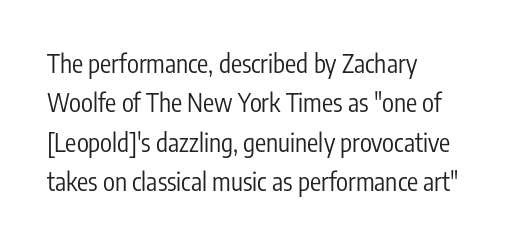
{"italic": "no", "bold": "no", "underline": "no", "align": "left", "line_spacing": "normal", "line_spacing_ratio": 1.58, "letter_spacing": "normal", "letter_spacing_em": 0.0, "glyph_px": 25}
